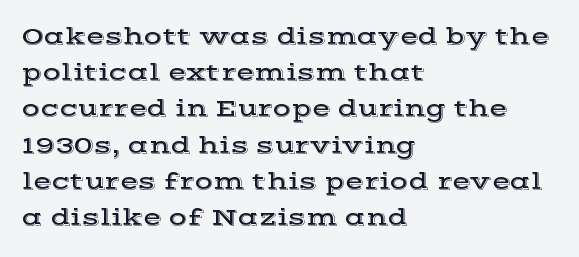
The image shows 24 px text type, upright; set left-aligned, normal line spacing (1.51x), normal letter spacing, not underlined.
